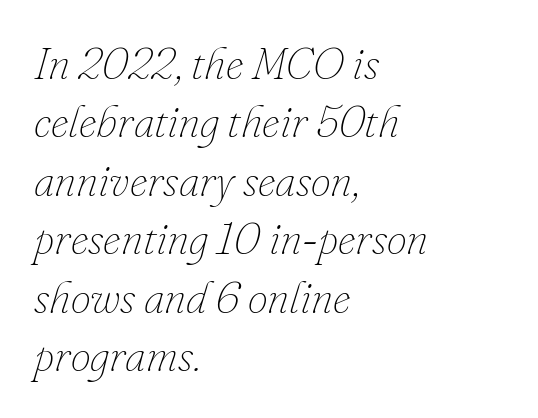
Q: Is the text bold? A: No.
Q: Is the text italic (slanted)? A: Yes, it leans right by about 16 degrees.
Q: Is the text underlined? A: No.
Q: How is the paragraph aligned? A: Left-aligned.
Q: Is the spacing between letters normal or unusually wide? A: Normal.
Q: Is the spacing between lines tight, normal or loose? A: Normal.
Q: Width (condensed, normal, or wide)? A: Normal.
Q: Stroke contrast? A: Low.
Q: x-height? A: Small.
Q: Monospaced? A: No.
